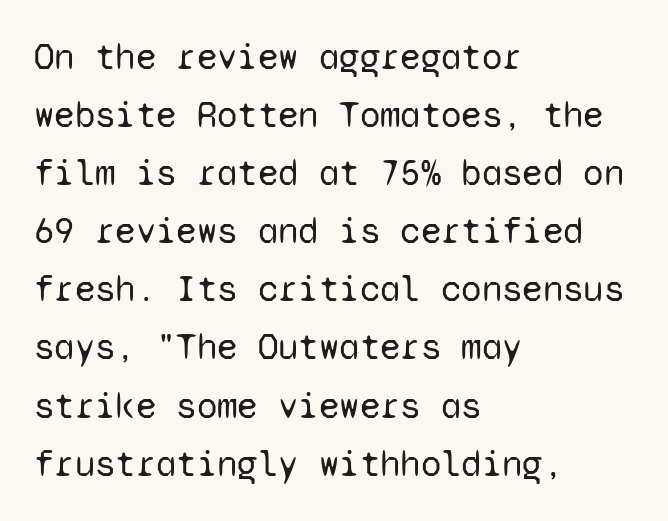
{"serif": "no", "italic": "no", "bold": "no", "weight": "regular", "width": "normal", "stroke_contrast": "low", "x_height": "medium", "monospaced": "yes", "underline": "no", "align": "left", "line_spacing": "normal", "line_spacing_ratio": 1.57, "letter_spacing": "normal", "letter_spacing_em": 0.0, "glyph_px": 37}
